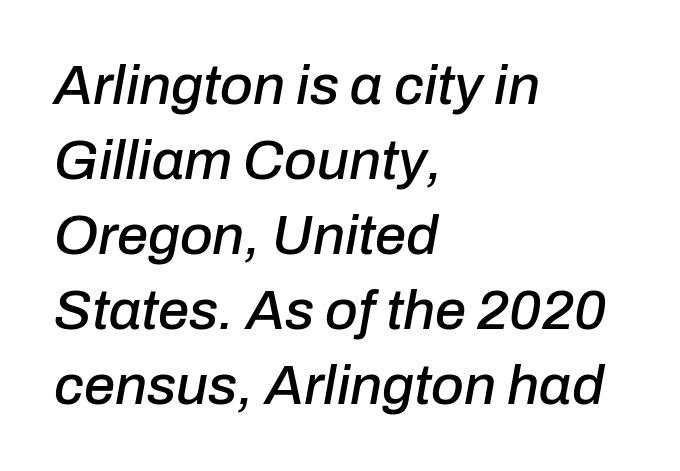
Q: Is the text italic (slanted)? A: Yes, it leans right by about 10 degrees.
Q: Is the text underlined? A: No.
Q: How is the paragraph aligned? A: Left-aligned.
Q: Is the spacing between letters normal or unusually wide? A: Normal.
Q: Is the spacing between lines tight, normal or loose? A: Normal.
Q: Width (condensed, normal, or wide)? A: Normal.
Q: Stroke contrast? A: Low.
Q: x-height? A: Medium.
Q: Monospaced? A: No.
